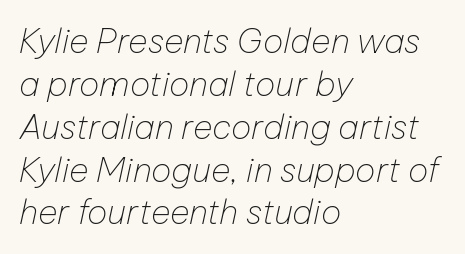
The image shows 34 px thin type, italic (leaning right); set left-aligned, normal line spacing (1.26x), normal letter spacing, not underlined; low stroke contrast and a medium x-height.
